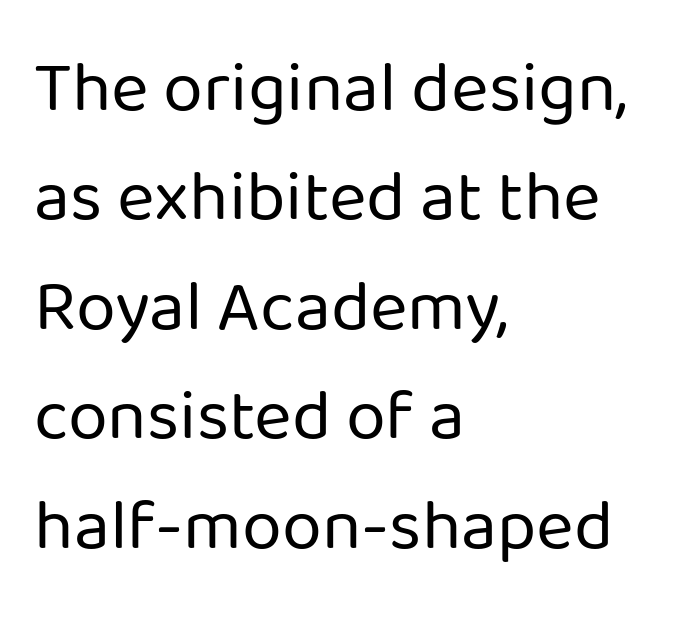
Stroke mass is kept to a normal reading level or below. This rendering features lettering with no underline. The type is set solid horizontally, with unmodified tracking. Each letter keeps its own natural width here, so spacing adapts to shape. The designer went with a sans here, leaving each stem footless.
